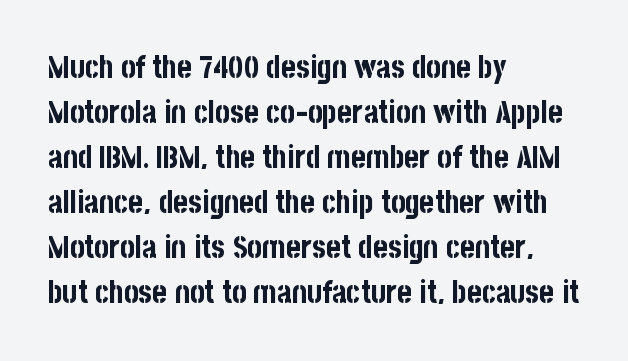
The image shows 31 px bold, condensed sans-serif type, upright; set left-aligned, normal line spacing (1.45x), normal letter spacing, not underlined; low stroke contrast and a large x-height.
